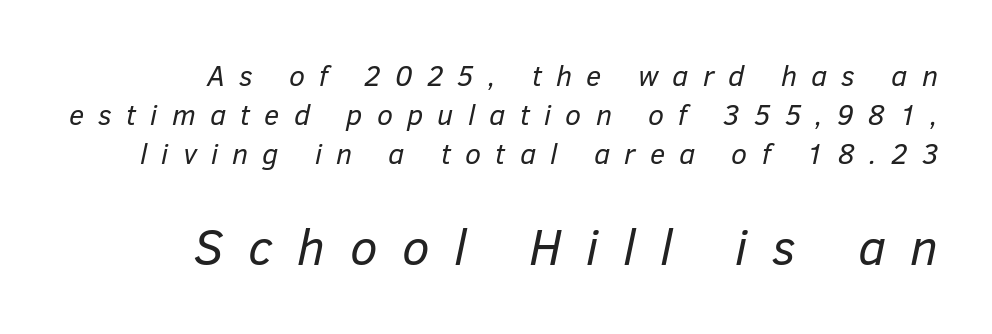
The image shows 50 px regular-weight type, italic (leaning right); set right-aligned, normal line spacing (1.35x), unusually wide letter spacing (+0.49 em), not underlined; the second (bottom) block is 1.72x larger; low stroke contrast and a medium x-height.
